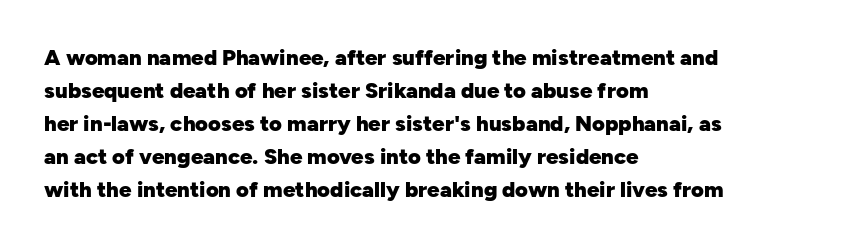
You'd pick this weight for a headline — it's a proper bold. The lettering holds an erect, upright posture throughout. Glance below the letters and you will spot only blank space. Layout note: lines flush left. Characters follow at the spacing the type designer built in. These lines sit exactly where default settings would place them.
